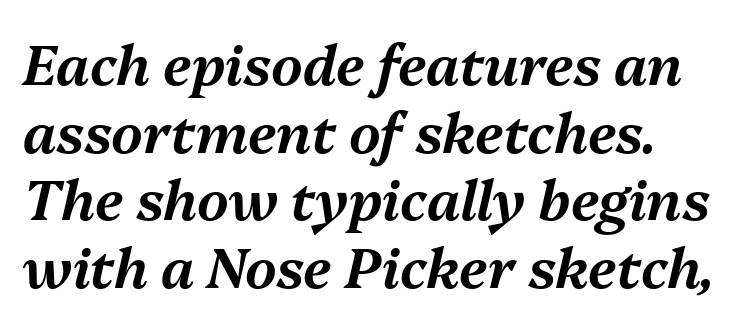
Q: Is the text italic (slanted)? A: Yes, it leans right by about 13 degrees.
Q: Is the text underlined? A: No.
Q: Is the spacing between letters normal or unusually wide? A: Normal.
Q: Width (condensed, normal, or wide)? A: Normal.
Q: Stroke contrast? A: Medium.
Q: x-height? A: Medium.
Q: Monospaced? A: No.
